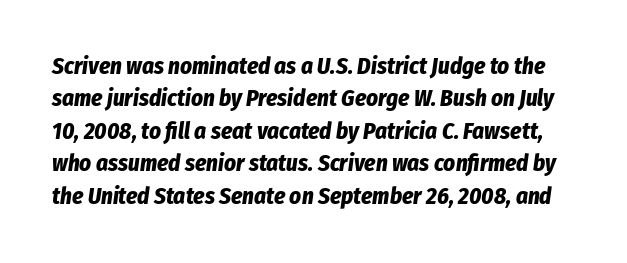
{"italic": "yes", "lean": "right", "slant_degrees": 8, "bold": "yes", "underline": "no", "line_spacing": "normal", "line_spacing_ratio": 1.41, "letter_spacing": "normal", "letter_spacing_em": 0.0, "glyph_px": 23}
